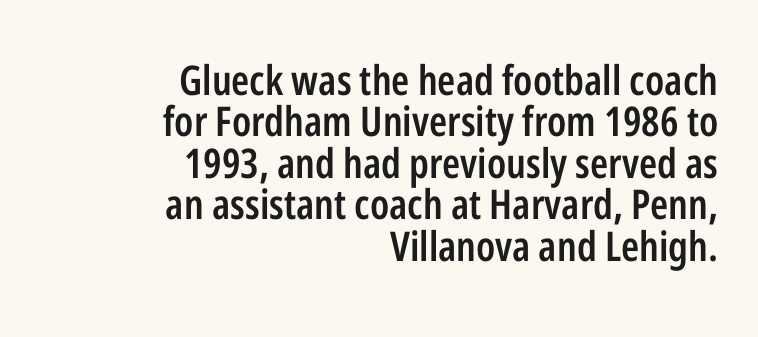
The image shows 41 px semibold, condensed sans-serif type, upright; set right-aligned, tight line spacing (1.01x), normal letter spacing, not underlined; low stroke contrast and a medium x-height.
